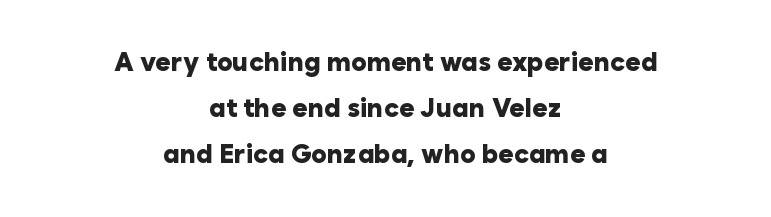
The image shows 26 px bold type, upright; set centered, line spacing 1.77x, normal letter spacing, not underlined.
